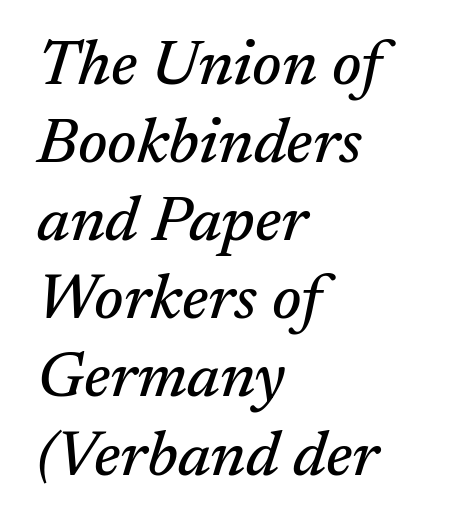
The image shows 63 px serif type, italic (leaning right); set left-aligned, line spacing 1.24x, normal letter spacing, not underlined; medium stroke contrast and a medium x-height.
